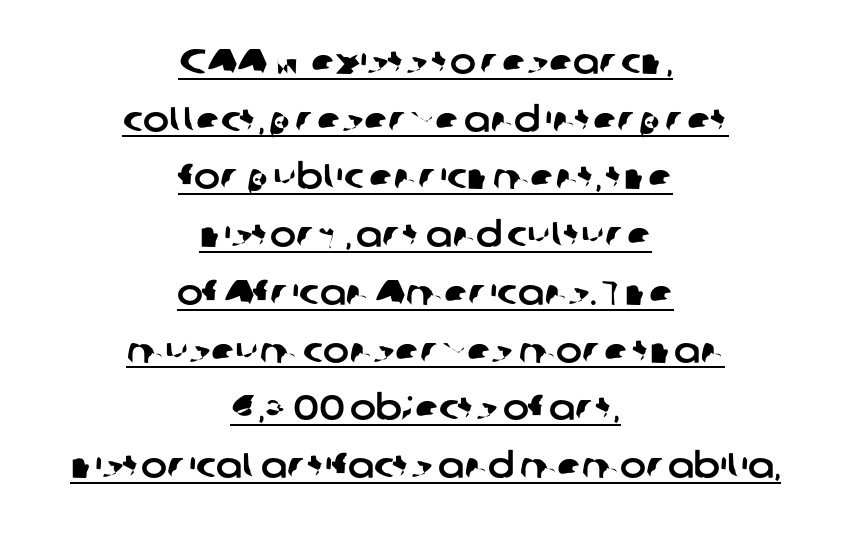
The image shows 35 px sans-serif type; set centered, normal line spacing (1.65x), normal letter spacing, underlined; low stroke contrast and a medium x-height.
